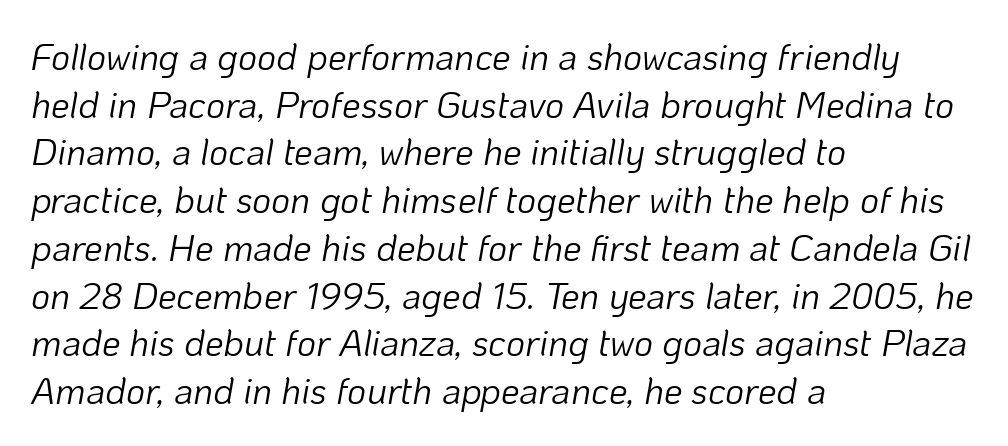
The image shows 37 px light type, italic (leaning right); set left-aligned, normal line spacing (1.29x), normal letter spacing, not underlined; low stroke contrast and a medium x-height.
